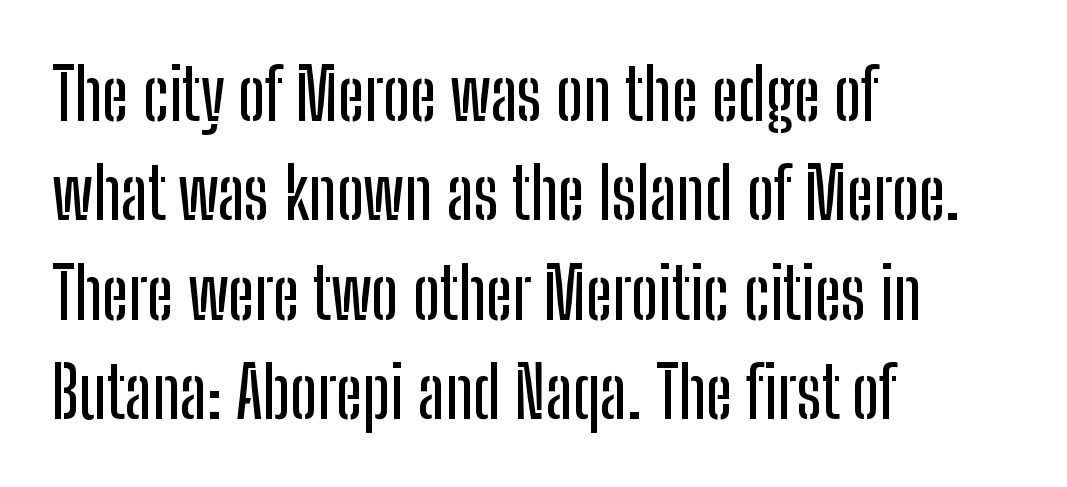
The image shows 70 px condensed sans-serif type, upright; set left-aligned, normal line spacing (1.42x), normal letter spacing, not underlined; low stroke contrast and a medium x-height.
